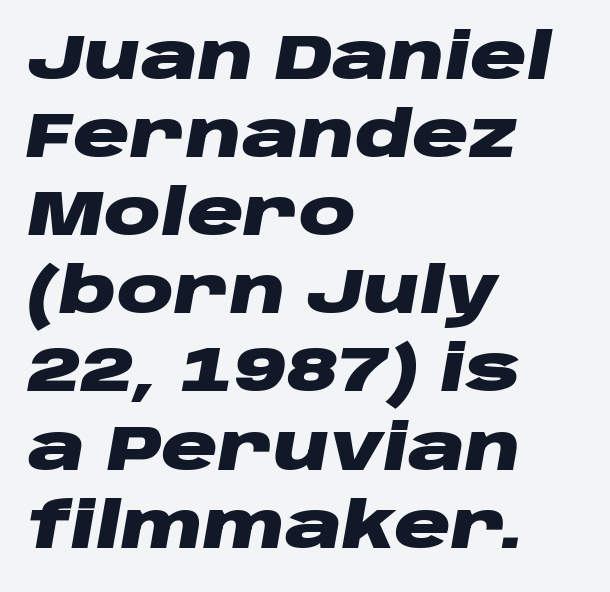
The image shows 63 px heavy, wide type, italic (leaning right); set left-aligned, line spacing 1.24x, normal letter spacing, not underlined; low stroke contrast and a large x-height.
